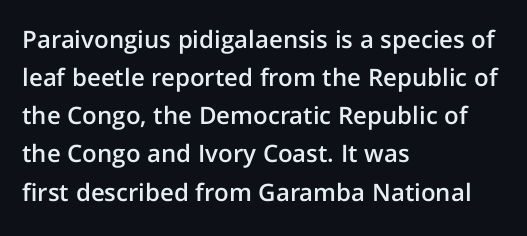
The image shows 24 px text type, upright; set left-aligned, normal line spacing (1.59x), normal letter spacing, not underlined.
